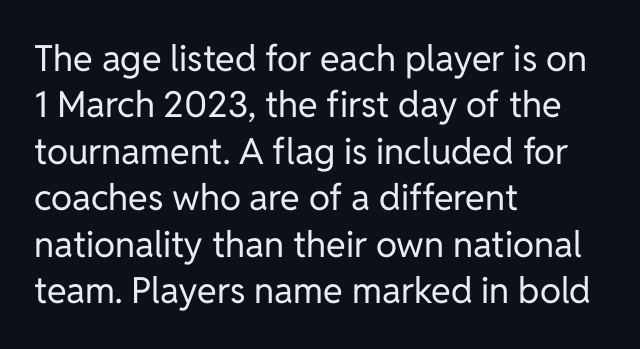
{"serif": "no", "italic": "no", "bold": "no", "weight": "regular", "width": "normal", "stroke_contrast": "low", "x_height": "medium", "monospaced": "no", "underline": "no", "align": "left", "line_spacing": "normal", "line_spacing_ratio": 1.29, "letter_spacing": "normal", "letter_spacing_em": 0.0, "glyph_px": 36}
